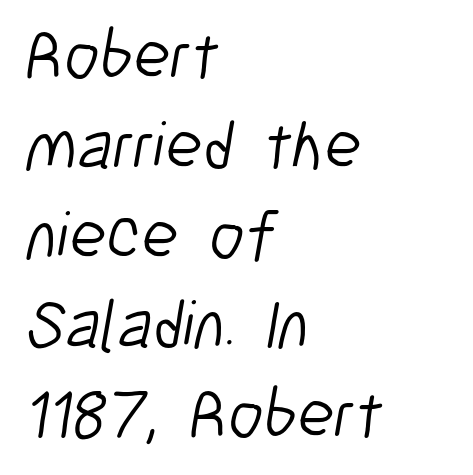
Baseline-to-baseline distance is the conventional proportion of letter height. Here the designer chose a conventional face with non-uniform glyph widths. Type without underlining. Weight: regular or lighter. Caption: standard tracking, unaltered.
